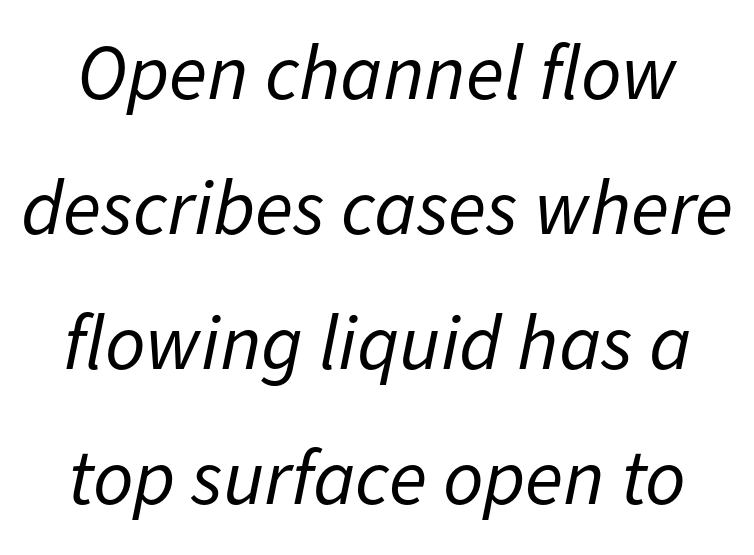
Quick note: italic. Counters stay open thanks to moderate or lighter strokes. Character widths vary here, with narrow letters taking less room than wide ones. The string is rendered with underlining switched off. Look at the tracking — it's just the regular setting, nothing added.
